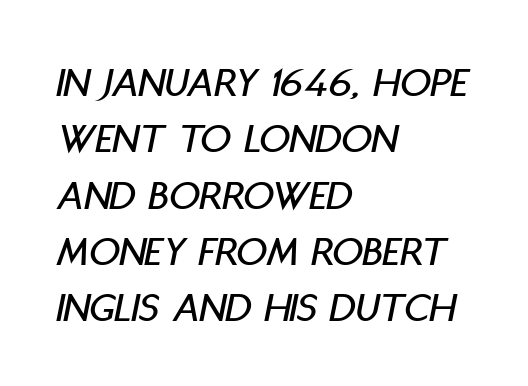
The image shows 43 px condensed type, italic (leaning right); set left-aligned, normal line spacing (1.31x), normal letter spacing, not underlined; low stroke contrast and a large x-height.
